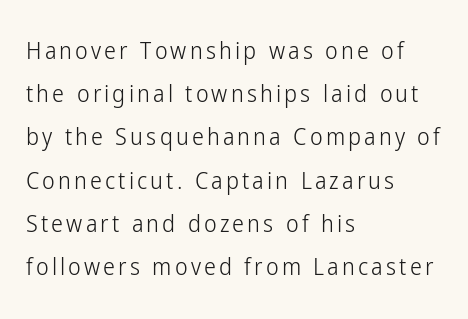
Q: Is the text bold? A: No.
Q: Is the text italic (slanted)? A: No, it is upright.
Q: Is the text underlined? A: No.
Q: How is the paragraph aligned? A: Left-aligned.
